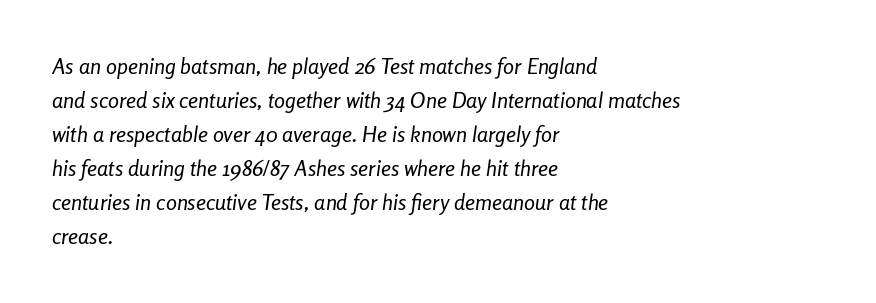
Q: Is the text bold? A: No.
Q: Is the text italic (slanted)? A: Yes, it leans right by about 8 degrees.
Q: Is the text underlined? A: No.
Q: How is the paragraph aligned? A: Left-aligned.
Q: Is the spacing between letters normal or unusually wide? A: Normal.
Q: Is the spacing between lines tight, normal or loose? A: Normal.
